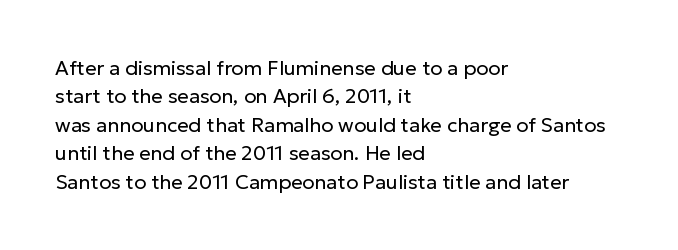
Q: Is the text bold? A: No.
Q: Is the text italic (slanted)? A: No, it is upright.
Q: Is the text underlined? A: No.
Q: How is the paragraph aligned? A: Left-aligned.
Q: Is the spacing between letters normal or unusually wide? A: Normal.
Q: Is the spacing between lines tight, normal or loose? A: Normal.
